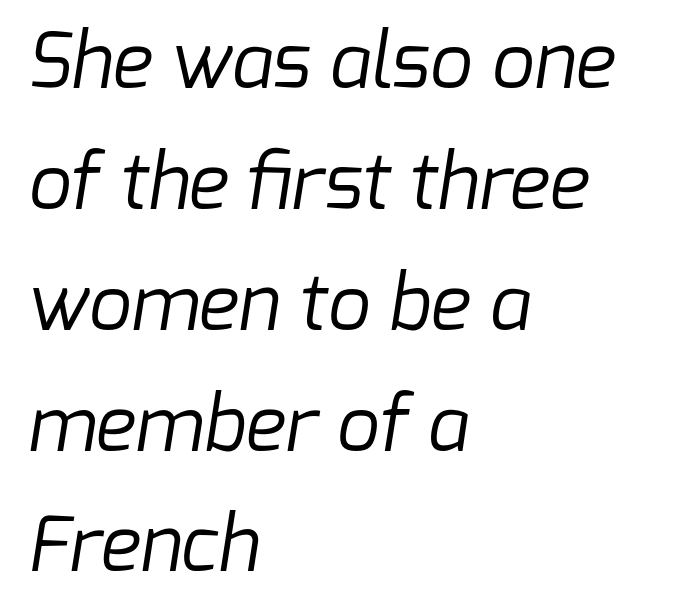
Default kerning and tracking; the words read as compact shapes. The weight would be labelled regular, book, light, or lighter still. Just letters on the line, the space beneath them empty. A typesetter would call this leading conventional body-copy spacing.
